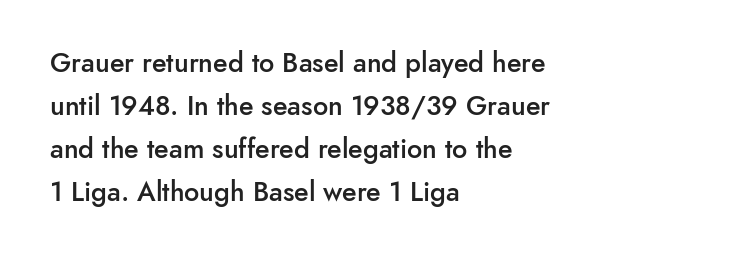
Q: Is the text bold? A: Semi-bold.
Q: Is the text italic (slanted)? A: No, it is upright.
Q: Is the text underlined? A: No.
Q: How is the paragraph aligned? A: Left-aligned.
Q: Is the spacing between letters normal or unusually wide? A: Normal.
Q: Is the spacing between lines tight, normal or loose? A: Normal.
